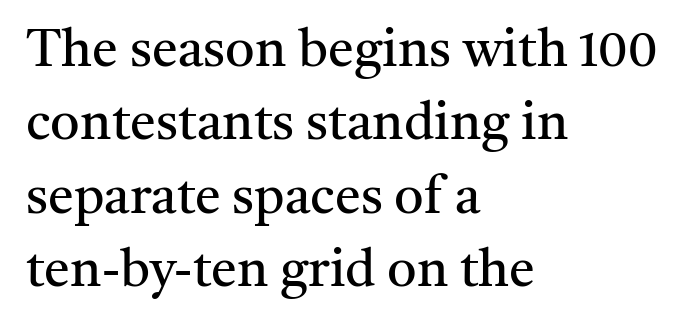
Q: Is the text bold? A: No.
Q: Is the text italic (slanted)? A: No, it is upright.
Q: Is the typeface a serif or a sans-serif typeface? A: Serif.
Q: Is the text underlined? A: No.
Q: How is the paragraph aligned? A: Left-aligned.
Q: Is the spacing between letters normal or unusually wide? A: Normal.
Q: Is the spacing between lines tight, normal or loose? A: Normal.
Q: Width (condensed, normal, or wide)? A: Normal.
Q: Stroke contrast? A: Medium.
Q: x-height? A: Medium.
Q: Monospaced? A: No.
